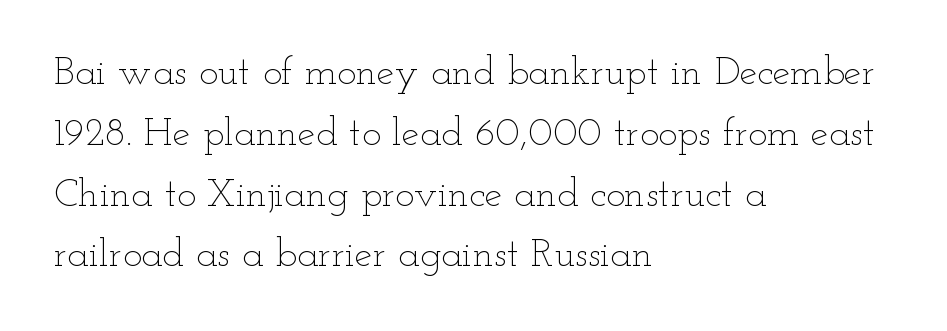
The image shows 40 px thin, wide type, upright; set left-aligned, normal line spacing (1.52x), normal letter spacing, not underlined; low stroke contrast and a small x-height.
